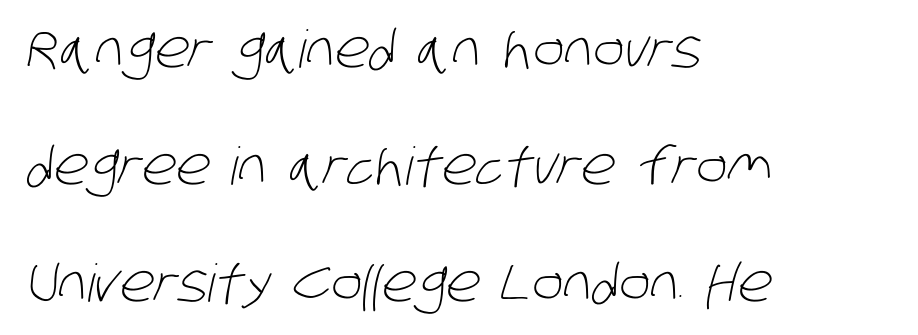
Any mark beneath the type? The region is blank. This reads as an unemphasized weight, regular at the heaviest. Nope, no serifs anywhere on these letters. The leading is generous, giving the passage an open texture.
